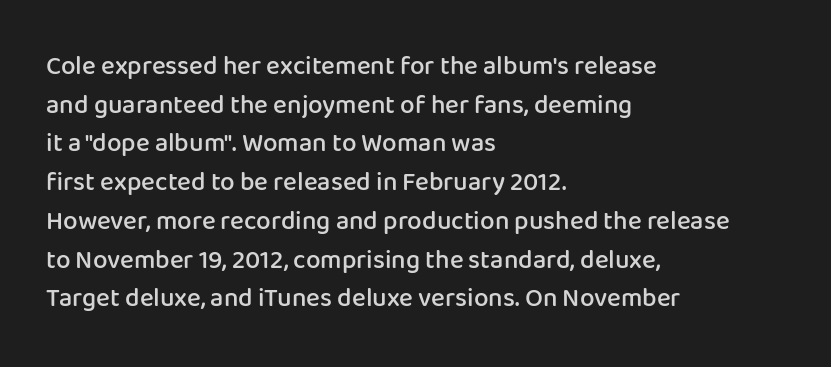
{"italic": "no", "bold": "semi", "underline": "no", "align": "left", "line_spacing": "normal", "line_spacing_ratio": 1.49, "letter_spacing": "normal", "letter_spacing_em": 0.0, "glyph_px": 26}
